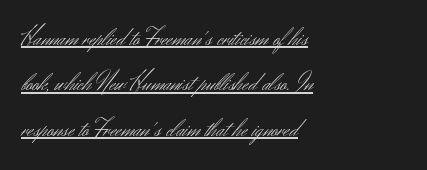
{"bold": "no", "underline": "yes", "align": "left", "line_spacing_ratio": 1.82, "letter_spacing": "normal", "letter_spacing_em": 0.0, "glyph_px": 25}
